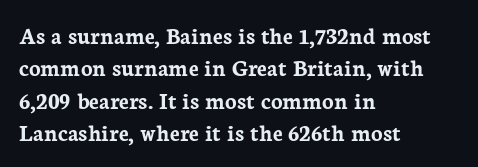
Whoever set this chose a conventional vertical rhythm. Emphasis by weight is at full strength: bold. The setting favours the left margin, as ordinary paragraphs usually do. Glance below the letters and you will spot only blank space. Rendered with straight, roman letterforms.
